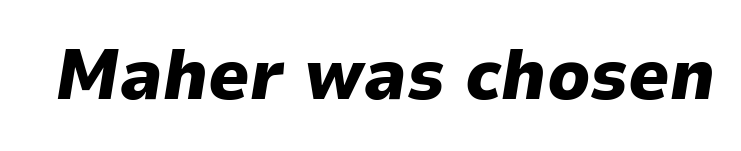
The image shows 72 px heavy type, italic (leaning right); set normal letter spacing, not underlined; low stroke contrast and a medium x-height.
